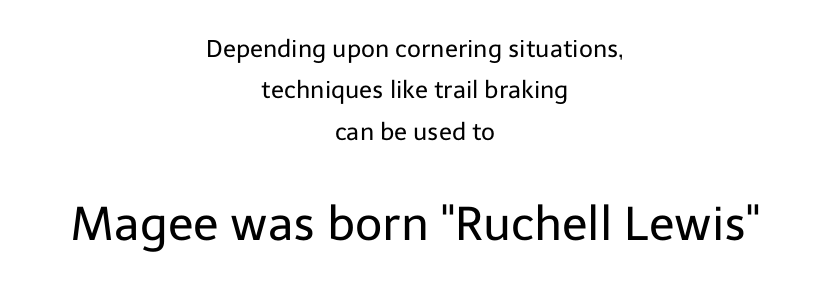
Q: Is the text bold? A: No.
Q: Is the text italic (slanted)? A: No, it is upright.
Q: Is the typeface a serif or a sans-serif typeface? A: Sans-serif.
Q: Is the text underlined? A: No.
Q: How is the paragraph aligned? A: Centered.
Q: Is the spacing between letters normal or unusually wide? A: Normal.
Q: Which block of text is set in a larger size, the first (top) or the second (bottom)? A: The second (bottom) one.
Q: Width (condensed, normal, or wide)? A: Normal.
Q: Stroke contrast? A: Low.
Q: x-height? A: Medium.
Q: Monospaced? A: No.
